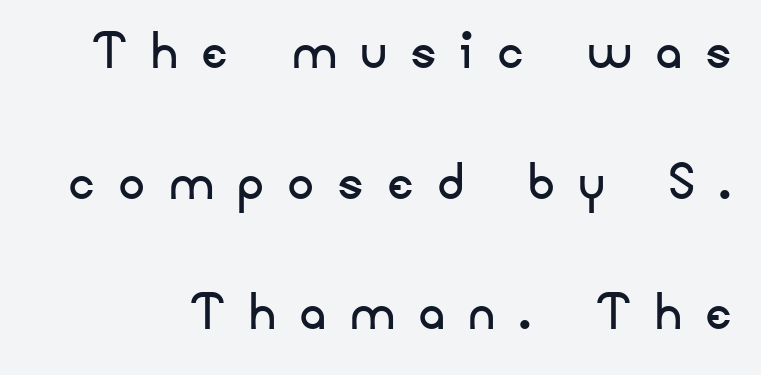
Observe the wide spacing: letters keep a clear distance from each other. If you drew a line through each stem, it would be perfectly vertical. Summary of vertical rhythm: relaxed, with wide interline spacing. Stroke mass is kept to a normal reading level or below.
